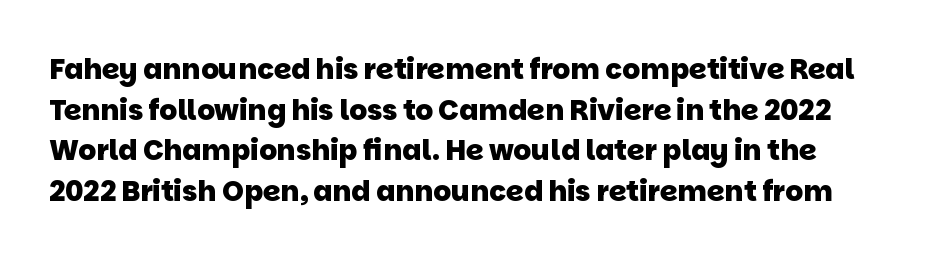
The image shows 28 px heavy sans-serif type; set normal line spacing (1.45x), normal letter spacing, not underlined; low stroke contrast and a large x-height.
